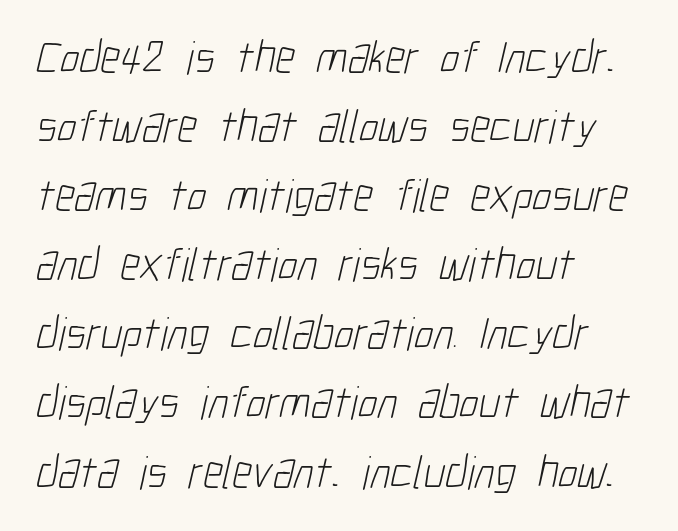
The image shows 47 px light, condensed sans-serif type; set left-aligned, normal line spacing (1.47x), normal letter spacing, not underlined; low stroke contrast and a medium x-height.
